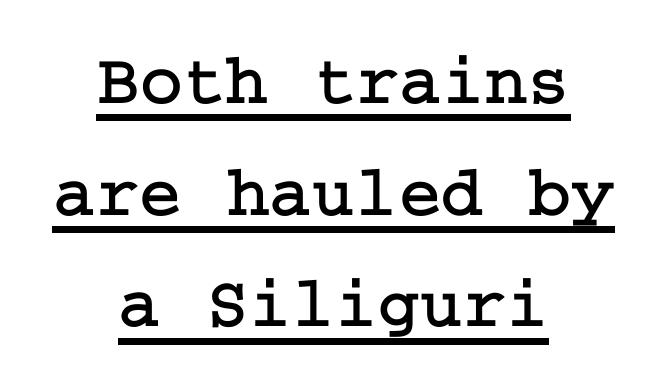
Tall strokes in this sample are plumb rather than angled. This sample uses plain, unmodified letter spacing. These characters rest on top of a visible drawn line. Line spacing here is normal. The glyphs in this specimen are seriffed. The rag falls on both sides of this text block equally.
